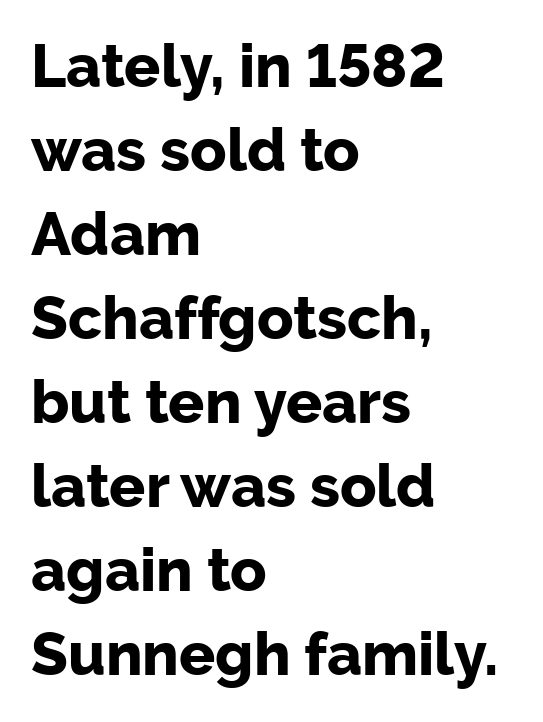
Think of a printed novel: that variable character pitch is what you see here. Horizontally, the lines are justified to the leading edge only. To sum up the face: it is a sans, with no serifs. The area under the type is left untouched.
